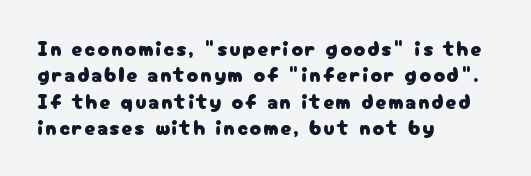
The image shows 21 px text type, upright; set left-aligned, normal line spacing (1.26x), not underlined.
